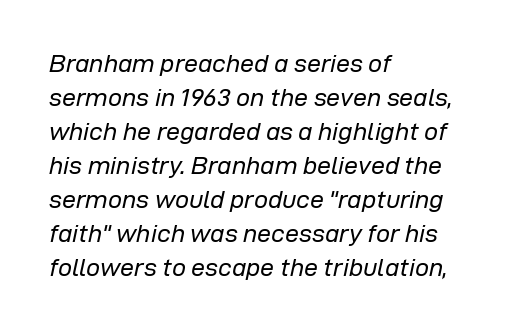
The image shows 25 px text type, italic (leaning right); set left-aligned, normal line spacing (1.36x), normal letter spacing, not underlined.
